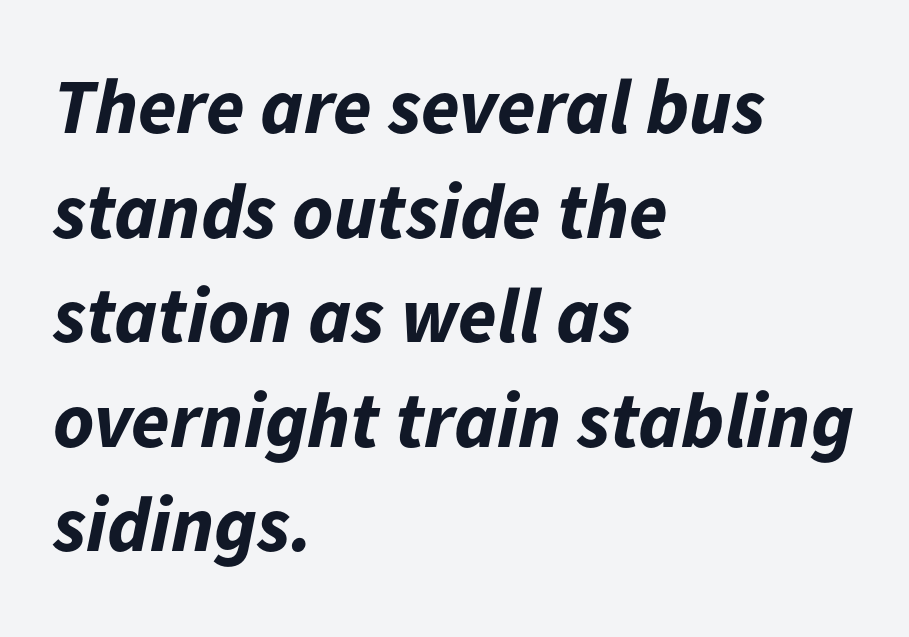
How heavy is the stroke? Heavy — this is a bold. Varying glyph widths throughout — classic text-font behaviour. The passage shown stacks its lines at a standard gap. Caption: standard tracking, unaltered.
